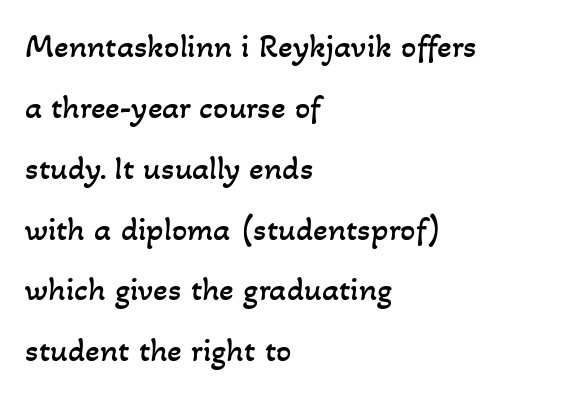
Weight class: somewhere from thin through regular. The face used here is rendered with its standard letterfit. Line beginnings align vertically; line endings do not. Think of a printed novel: that variable character pitch is what you see here.
